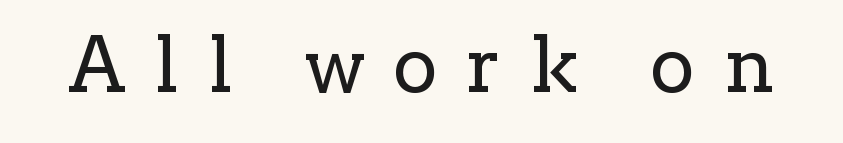
Q: Is the text bold? A: No.
Q: Is the text italic (slanted)? A: No, it is upright.
Q: Is the typeface a serif or a sans-serif typeface? A: Serif.
Q: Is the text underlined? A: No.
Q: Is the spacing between letters normal or unusually wide? A: Unusually wide.
Q: Width (condensed, normal, or wide)? A: Normal.
Q: Stroke contrast? A: Low.
Q: x-height? A: Medium.
Q: Monospaced? A: No.
